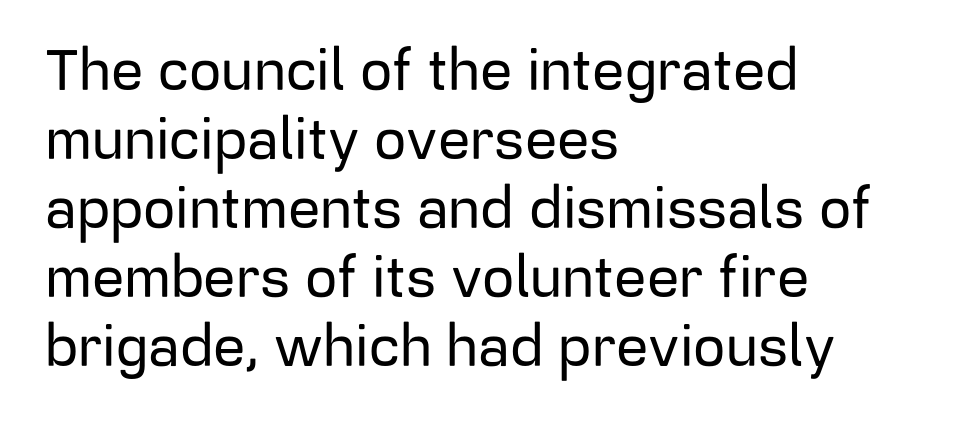
{"serif": "no", "italic": "no", "width": "normal", "stroke_contrast": "low", "x_height": "medium", "monospaced": "no", "underline": "no", "align": "left", "line_spacing_ratio": 1.21, "letter_spacing": "normal", "letter_spacing_em": 0.0, "glyph_px": 57}
